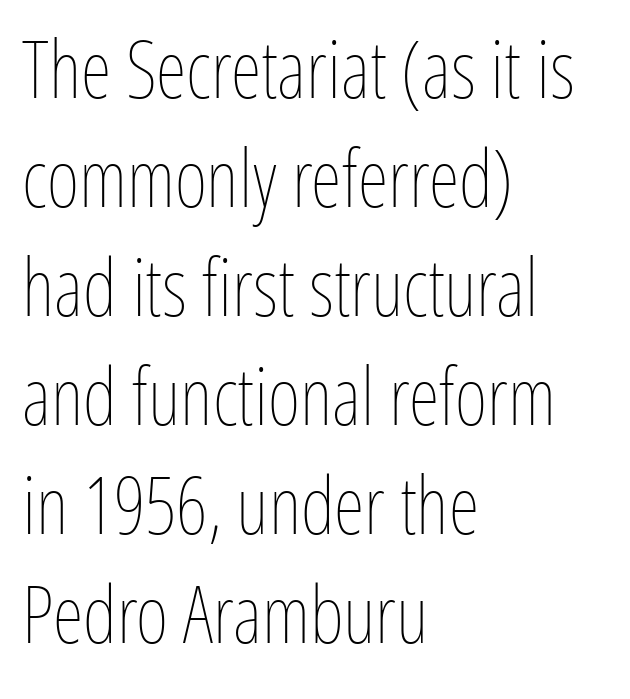
The axis of the letterforms is exactly vertical. This reads as an unemphasized weight, regular at the heaviest. The space beneath each line is pristine and unruled. Alignment: flush left.
